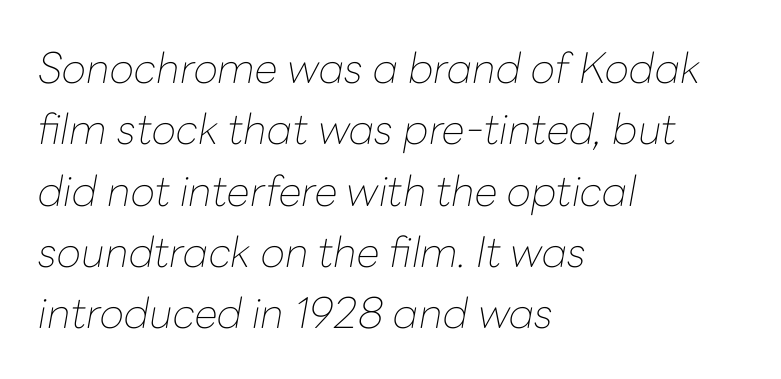
Q: Is the text bold? A: No.
Q: Is the text italic (slanted)? A: Yes, it leans right by about 10 degrees.
Q: Is the text underlined? A: No.
Q: How is the paragraph aligned? A: Left-aligned.
Q: Is the spacing between letters normal or unusually wide? A: Normal.
Q: Is the spacing between lines tight, normal or loose? A: Normal.
Q: Width (condensed, normal, or wide)? A: Normal.
Q: Stroke contrast? A: Low.
Q: x-height? A: Medium.
Q: Monospaced? A: No.
